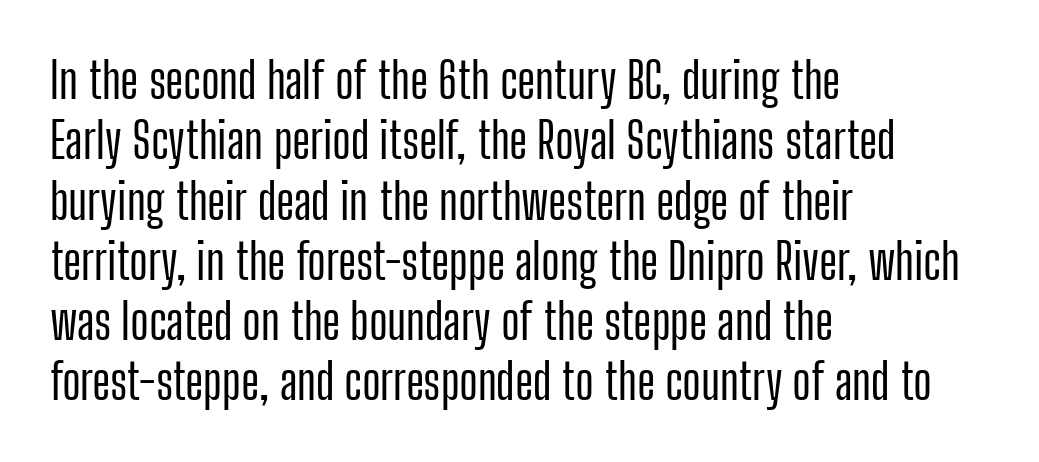
Is the letter spacing exaggerated? No — it looks like the ordinary default. This rendering uses left alignment, leaving the right contour irregular. This is the regular roman posture of the typeface. Underlining? Definitely not there. A typesetter would call this proportional, since set widths differ per character. A typesetter would label this face a sans.
